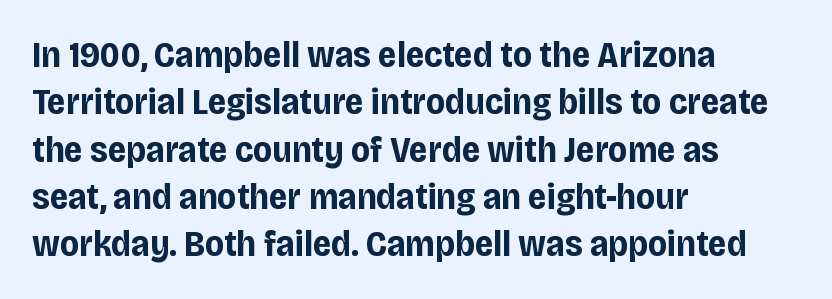
Q: Is the text bold? A: Yes.
Q: Is the text italic (slanted)? A: No, it is upright.
Q: Is the typeface a serif or a sans-serif typeface? A: Sans-serif.
Q: Is the text underlined? A: No.
Q: How is the paragraph aligned? A: Left-aligned.
Q: Is the spacing between letters normal or unusually wide? A: Normal.
Q: Is the spacing between lines tight, normal or loose? A: Normal.
Q: Width (condensed, normal, or wide)? A: Condensed.
Q: Stroke contrast? A: Low.
Q: x-height? A: Large.
Q: Monospaced? A: No.
